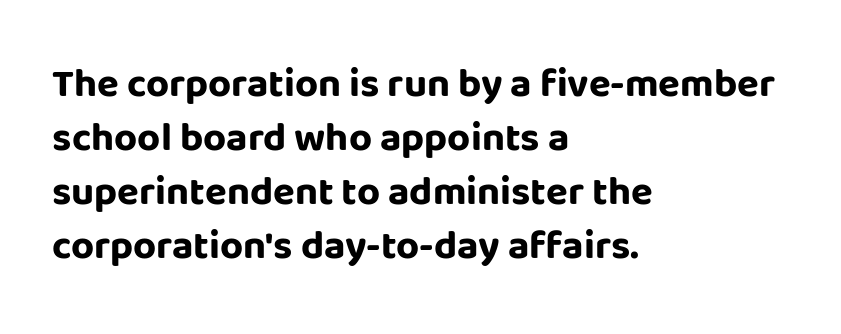
{"serif": "no", "italic": "no", "bold": "yes", "weight": "bold", "width": "normal", "stroke_contrast": "low", "x_height": "large", "monospaced": "no", "underline": "no", "align": "left", "line_spacing": "normal", "line_spacing_ratio": 1.35, "letter_spacing": "normal", "letter_spacing_em": 0.0, "glyph_px": 40}
